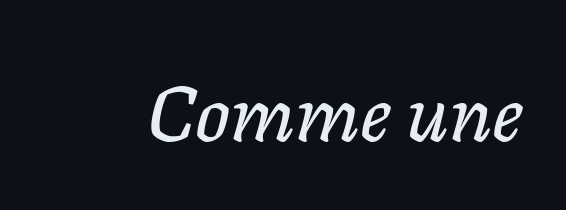
Would a proofreader flag this as italicized? Yes. Note the varied advance widths — an 'i' is clearly narrower than an 'm'. Honestly, the letter spacing is just normal — you wouldn't notice it. Check the space under the baseline: it is left empty.
